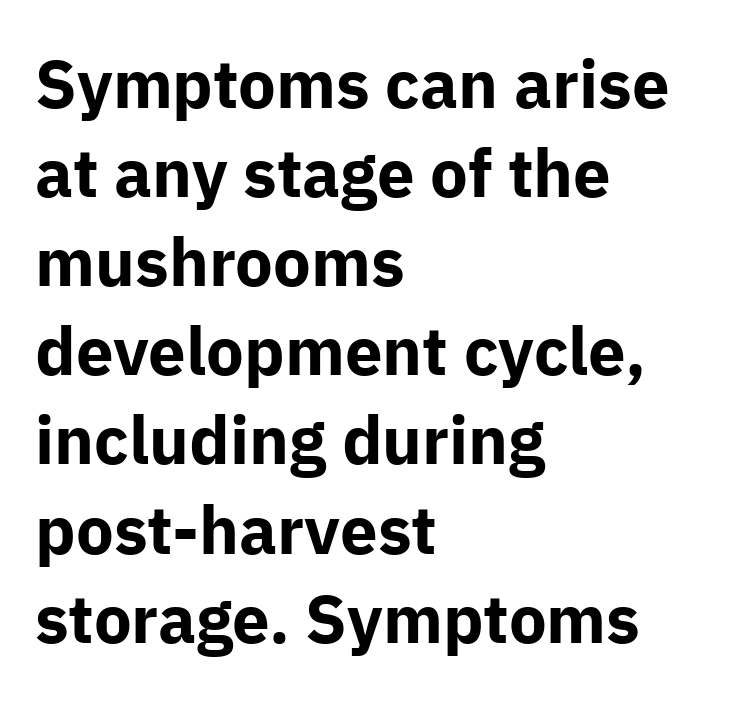
The font is running at its bold setting. Casual observation: everything's shoved over to the left. I'd call this a sans setting — the letters go barefoot. Nobody touched the tracking dial on this one.
